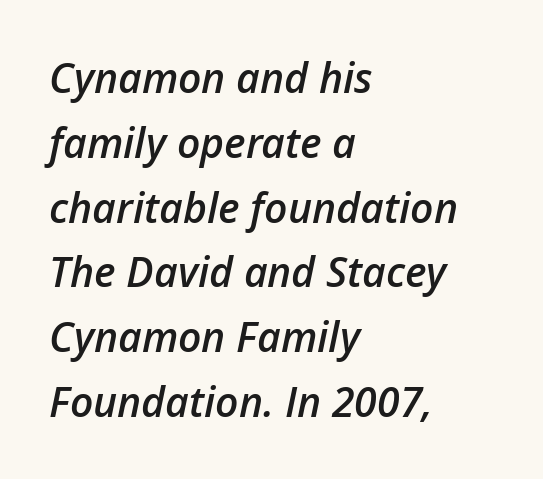
The image shows 41 px semibold type, italic (leaning right); set left-aligned, normal line spacing (1.58x), normal letter spacing, not underlined; low stroke contrast and a medium x-height.
